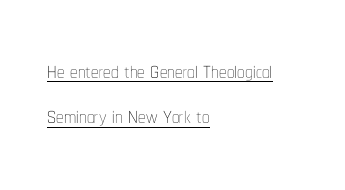
The weight tops out at a normal text grade. The block of text has a typical density, with ordinary space between rows. You can see a thin bar hugging the bottom of the glyphs. Do the characters align in a grid? No, the font is proportional. Rendered with straight, roman letterforms.
